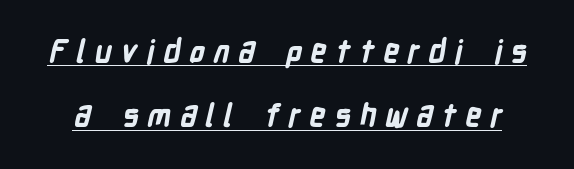
Q: Is the text bold? A: Yes.
Q: Is the typeface a serif or a sans-serif typeface? A: Sans-serif.
Q: Is the text underlined? A: Yes.
Q: Is the spacing between letters normal or unusually wide? A: Unusually wide.
Q: Is the spacing between lines tight, normal or loose? A: Loose.
Q: Width (condensed, normal, or wide)? A: Condensed.
Q: Stroke contrast? A: Low.
Q: x-height? A: Medium.
Q: Monospaced? A: No.
